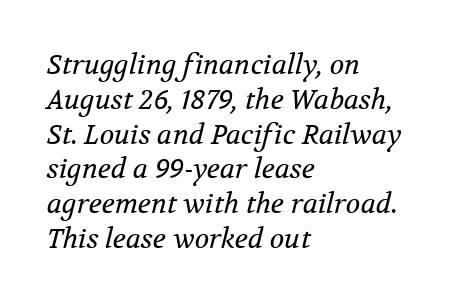
Q: Is the text bold? A: No.
Q: Is the text italic (slanted)? A: Yes, it leans right by about 12 degrees.
Q: Is the text underlined? A: No.
Q: How is the paragraph aligned? A: Left-aligned.
Q: Is the spacing between letters normal or unusually wide? A: Normal.
Q: Is the spacing between lines tight, normal or loose? A: Normal.
